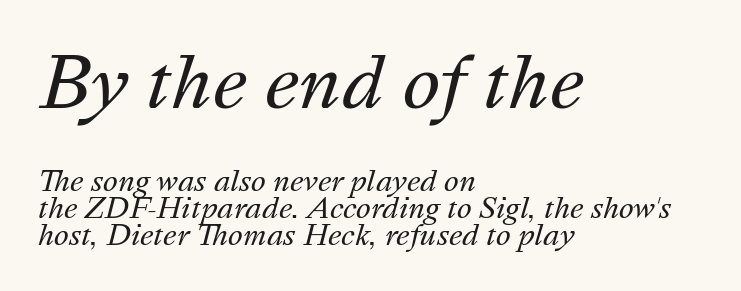
The image shows 71 px regular-weight type, italic (leaning right); set left-aligned, tight line spacing (0.96x), normal letter spacing, not underlined; the first (top) block is 2.54x larger; medium stroke contrast and a medium x-height.
